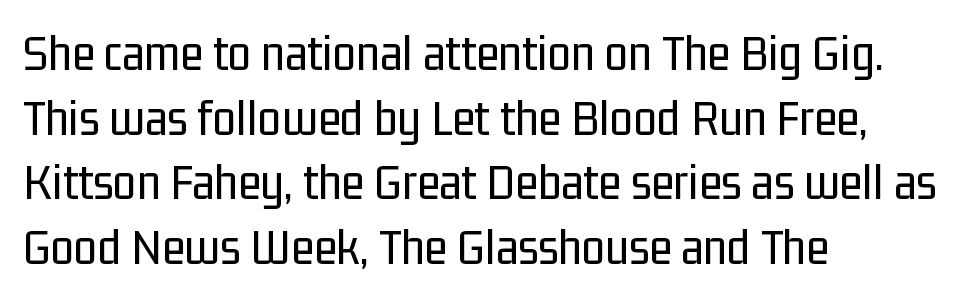
Does the lettering tilt? It doesn't — this is upright. Characters follow at the spacing the type designer built in. The face used here is proportionally spaced, like ordinary book or web type. The setting favours the left margin, as ordinary paragraphs usually do.
